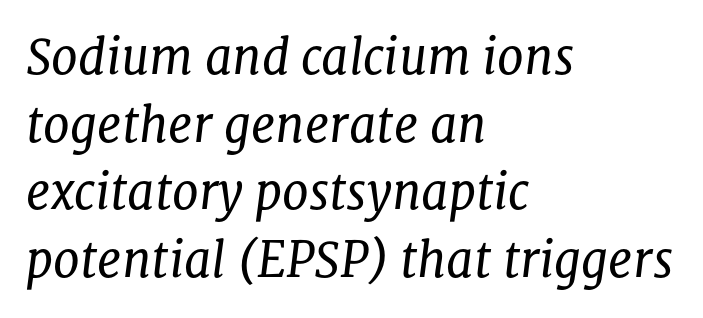
{"serif": "yes", "italic": "yes", "lean": "right", "slant_degrees": 8, "bold": "no", "weight": "regular", "width": "normal", "stroke_contrast": "low", "x_height": "medium", "monospaced": "no", "underline": "no", "align": "left", "line_spacing": "normal", "line_spacing_ratio": 1.41, "letter_spacing": "normal", "letter_spacing_em": 0.0, "glyph_px": 48}
